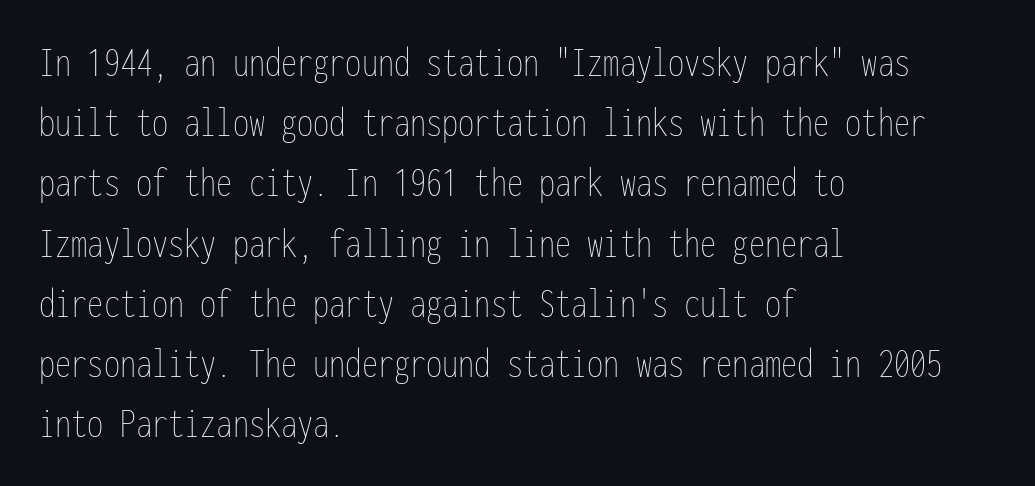
{"italic": "no", "bold": "no", "weight": "thin", "width": "condensed", "stroke_contrast": "low", "x_height": "medium", "monospaced": "yes", "underline": "no", "align": "left", "line_spacing": "normal", "line_spacing_ratio": 1.4, "letter_spacing": "normal", "letter_spacing_em": 0.0, "glyph_px": 43}
